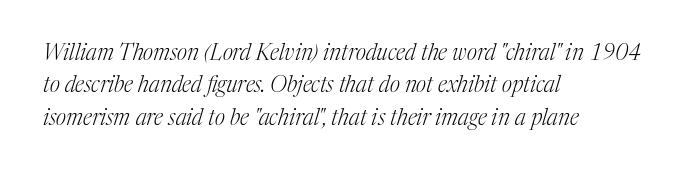
{"italic": "yes", "lean": "right", "slant_degrees": 17, "bold": "no", "underline": "no", "align": "left", "line_spacing": "normal", "line_spacing_ratio": 1.47, "letter_spacing": "normal", "letter_spacing_em": 0.0, "glyph_px": 22}
